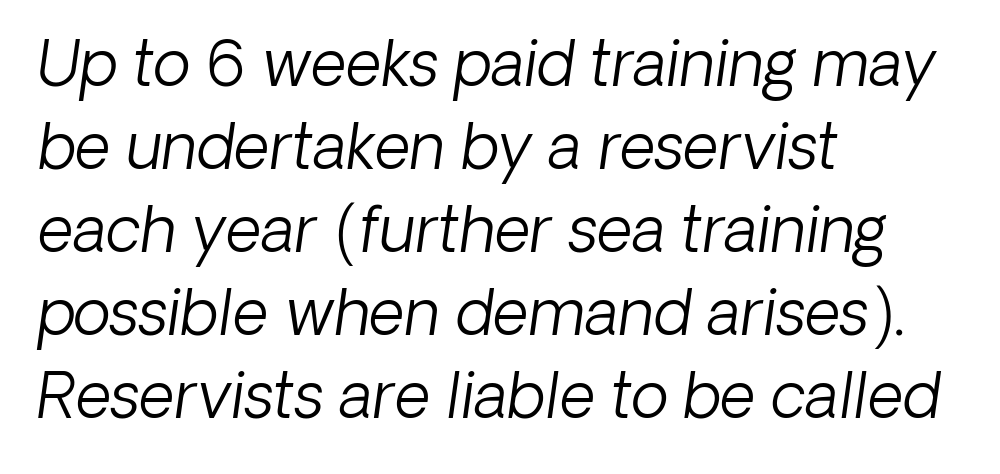
Q: Is the text bold? A: No.
Q: Is the text italic (slanted)? A: Yes, it leans right by about 8 degrees.
Q: Is the text underlined? A: No.
Q: How is the paragraph aligned? A: Left-aligned.
Q: Is the spacing between letters normal or unusually wide? A: Normal.
Q: Is the spacing between lines tight, normal or loose? A: Normal.
Q: Width (condensed, normal, or wide)? A: Normal.
Q: Stroke contrast? A: Low.
Q: x-height? A: Medium.
Q: Monospaced? A: No.
